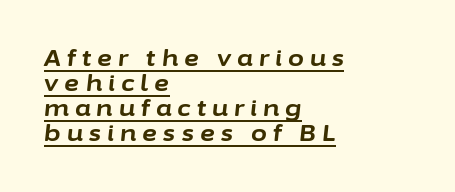
The image shows 23 px bold type, italic (leaning right); set left-aligned, tight line spacing (1.09x), unusually wide letter spacing (+0.27 em), underlined.
